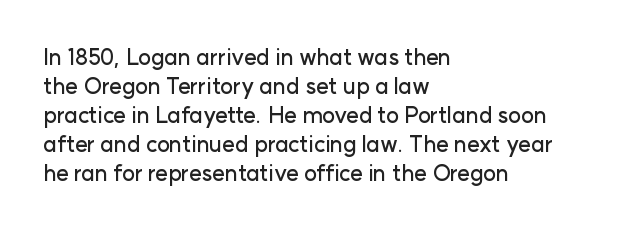
Q: Is the text italic (slanted)? A: No, it is upright.
Q: Is the text underlined? A: No.
Q: How is the paragraph aligned? A: Left-aligned.
Q: Is the spacing between letters normal or unusually wide? A: Normal.
Q: Is the spacing between lines tight, normal or loose? A: Normal.
